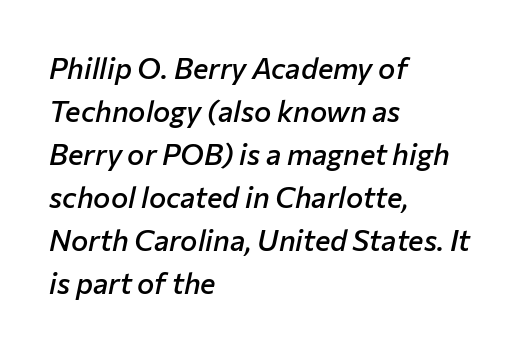
A bare baseline throughout the passage. Looks like regular typesetting: each glyph gets only the width it needs. Students, this is semibold: more ink than regular, less than bold. Left-aligned paragraph, ragged on the right.
